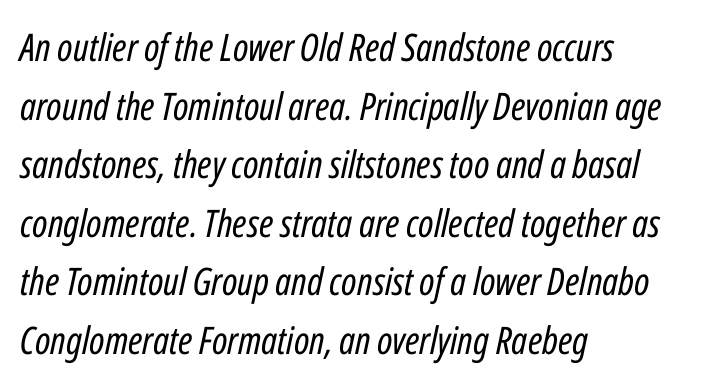
The image shows 38 px regular-weight, condensed type, italic (leaning right); set left-aligned, normal line spacing (1.54x), normal letter spacing, not underlined; low stroke contrast and a medium x-height.
